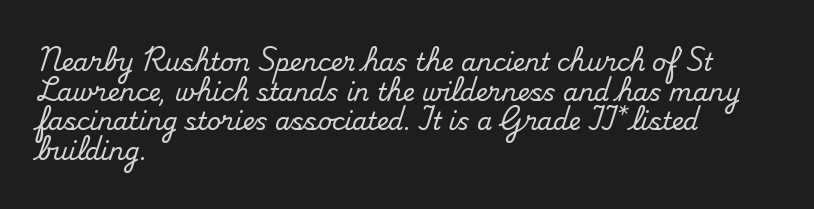
The image shows 24 px text type; set left-aligned, line spacing 1.23x, normal letter spacing, not underlined.
